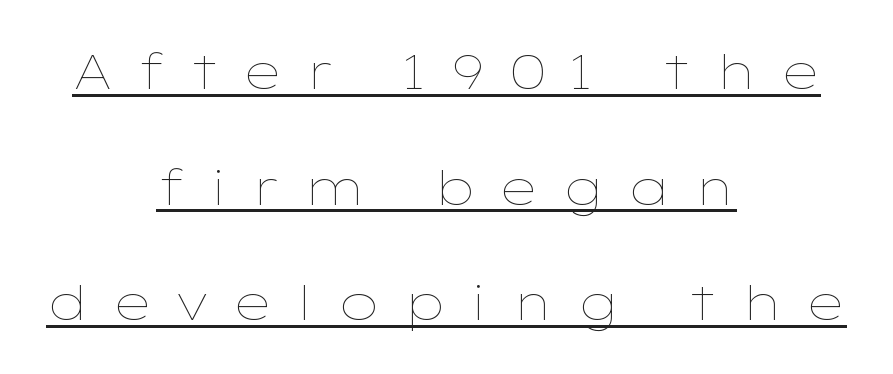
Each stroke keeps to a modest, everyday thickness or less. Each word looks stretched out because of the extra space between its letters. These lines were composed using upright roman letters. These lines are centered, leaving both edges ragged.
